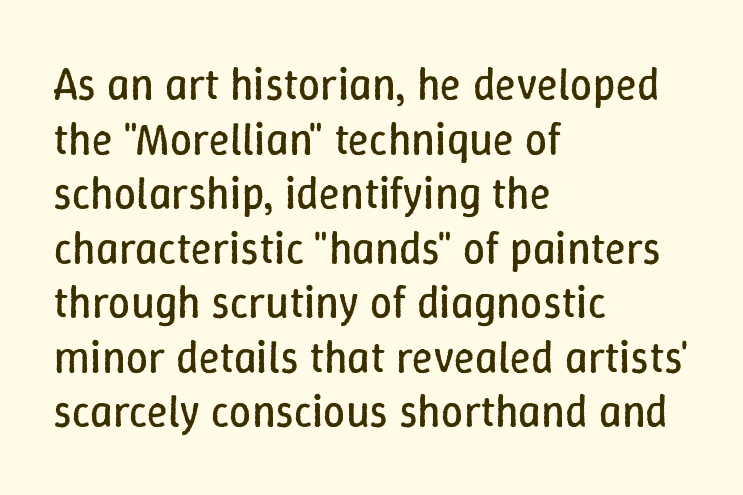
Every character sits straight up, as roman type does. No word sits above an underline. You could not count columns in this text — the font is proportionally spaced. Bold? No — there's no thickening of the strokes. Letter spacing: default. Visually the block forms a straight wall on the left and a jagged coastline on the right.
